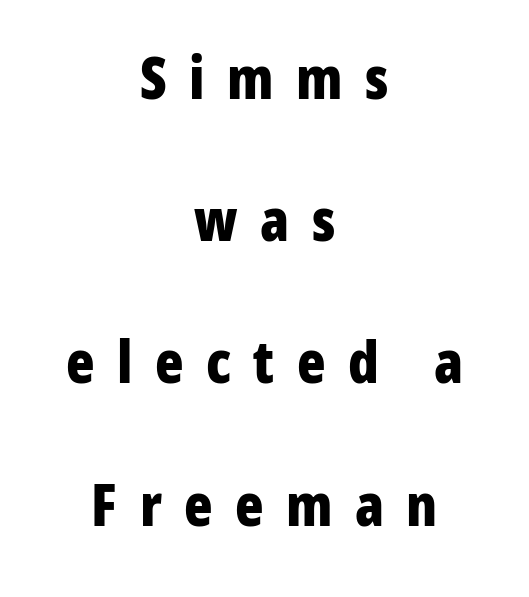
Character widths vary here, with narrow letters taking less room than wide ones. Does the copy run flush right? No — it is centered line by line. The lettering holds an erect, upright posture throughout. Rows of type keep a wide berth in the vertical direction. Descenders hang freely into open space. Is this a sans? Yes — the strokes have no serifs.
